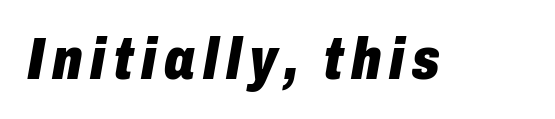
The image shows 59 px heavy, condensed type, italic (leaning right); set not underlined; low stroke contrast and a medium x-height.
